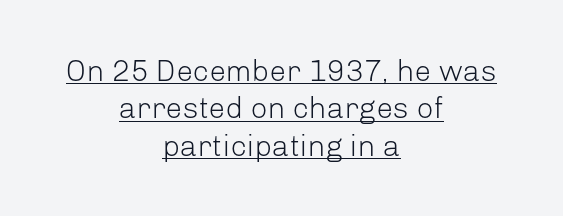
{"serif": "no", "italic": "no", "bold": "no", "weight": "light", "width": "normal", "stroke_contrast": "low", "x_height": "medium", "monospaced": "no", "underline": "yes", "align": "center", "line_spacing": "normal", "line_spacing_ratio": 1.25, "letter_spacing": "normal", "letter_spacing_em": 0.0, "glyph_px": 30}
